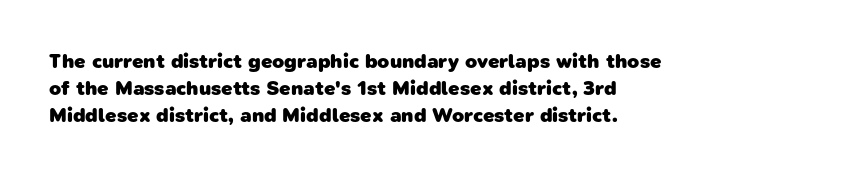
Does the leading feel generous? No, just average. The line texture is even and compact thanks to regular tracking. Typeset ragged right — the left edge is the straight one. Is the type bold? Yes — the strokes are clearly thick and heavy.
